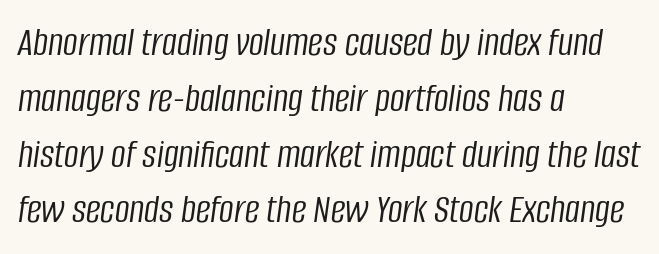
{"italic": "yes", "lean": "right", "slant_degrees": 8, "bold": "no", "weight": "light", "width": "condensed", "stroke_contrast": "low", "x_height": "large", "monospaced": "no", "underline": "no", "align": "left", "line_spacing": "normal", "line_spacing_ratio": 1.36, "letter_spacing": "normal", "letter_spacing_em": 0.0, "glyph_px": 41}
